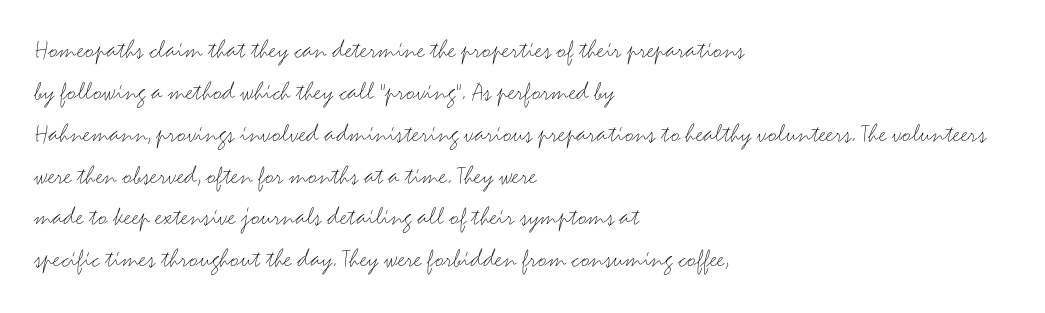
Q: Is the text bold? A: No.
Q: Is the text italic (slanted)? A: Yes.
Q: Is the text underlined? A: No.
Q: How is the paragraph aligned? A: Left-aligned.
Q: Is the spacing between letters normal or unusually wide? A: Normal.
Q: Is the spacing between lines tight, normal or loose? A: Normal.
